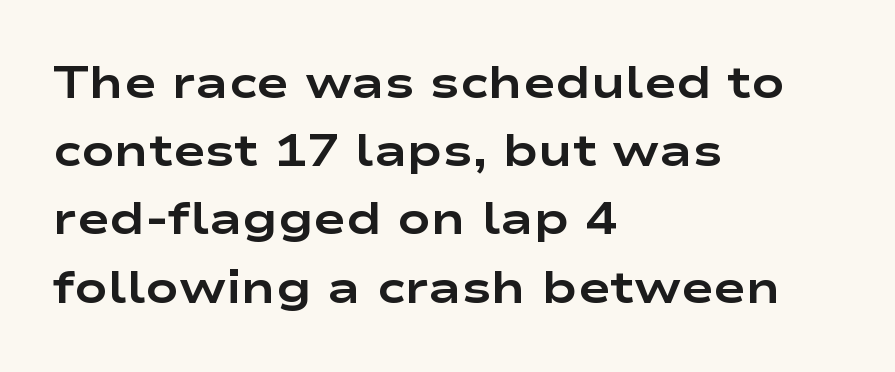
Compared with a centered layout, this one pins lines to the left instead. Anything drawn beneath the words? Only blank space. The rendering keeps characters at their native spacing. If you drew a line through each stem, it would be perfectly vertical.
